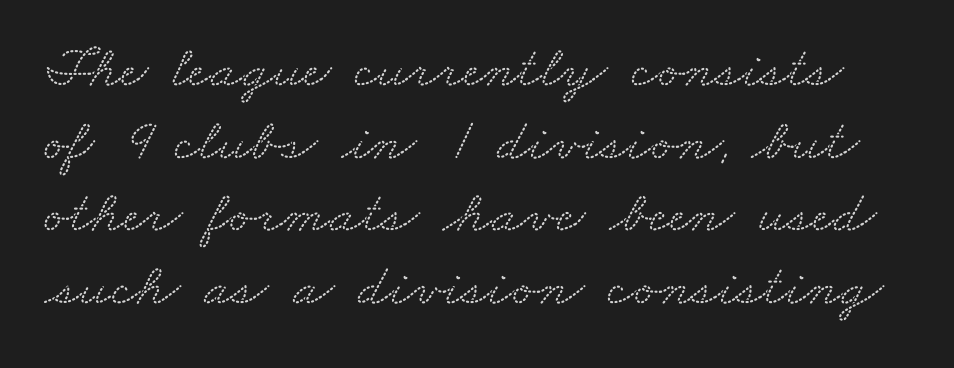
You could not count columns in this text — the font is proportionally spaced. The tracking reads as untouched default to a designer's eye. Regarding serifs, this sample has them. Quick note: underline off.
